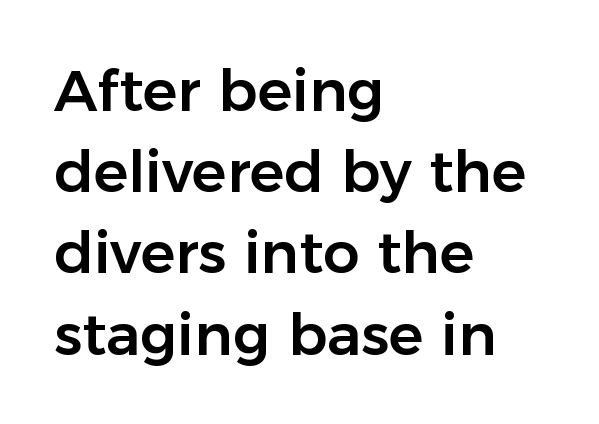
Italic? Not at all — the glyphs are vertical. Rows of type keep a routine distance in the vertical direction. Words float on clear page, feet unadorned. Looks like regular typesetting: each glyph gets only the width it needs.
